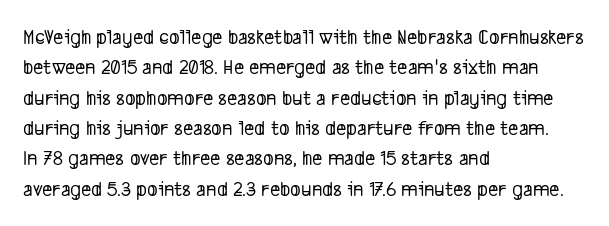
Q: Is the text underlined? A: No.
Q: How is the paragraph aligned? A: Left-aligned.
Q: Is the spacing between letters normal or unusually wide? A: Normal.
Q: Is the spacing between lines tight, normal or loose? A: Normal.
